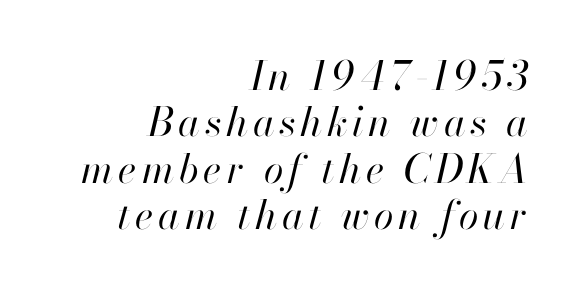
{"italic": "yes", "lean": "right", "slant_degrees": 13, "bold": "no", "weight": "regular", "width": "normal", "stroke_contrast": "high", "x_height": "small", "monospaced": "no", "underline": "no", "align": "right", "line_spacing_ratio": 1.16, "glyph_px": 40}
